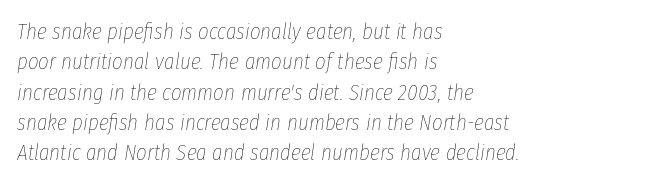
{"italic": "yes", "lean": "right", "slant_degrees": 8, "bold": "no", "underline": "no", "align": "left", "line_spacing": "normal", "line_spacing_ratio": 1.32, "letter_spacing": "normal", "letter_spacing_em": 0.0, "glyph_px": 23}
